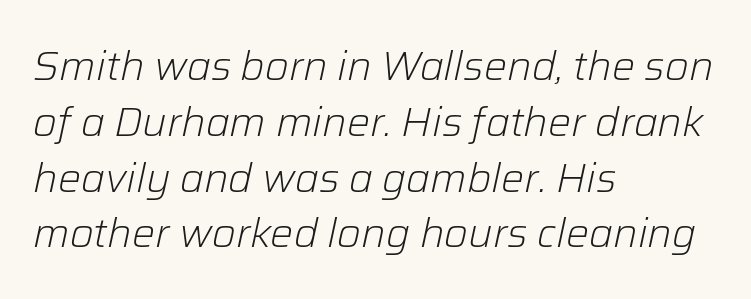
Q: Is the text bold? A: No.
Q: Is the text italic (slanted)? A: Yes, it leans right by about 12 degrees.
Q: Is the text underlined? A: No.
Q: How is the paragraph aligned? A: Left-aligned.
Q: Is the spacing between letters normal or unusually wide? A: Normal.
Q: Is the spacing between lines tight, normal or loose? A: Normal.
Q: Width (condensed, normal, or wide)? A: Normal.
Q: Stroke contrast? A: Low.
Q: x-height? A: Medium.
Q: Monospaced? A: No.
